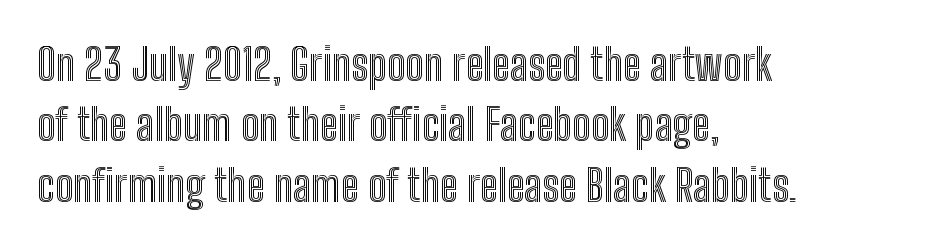
In terms of posture, this sample is upright. The passage shown is typed in a proportional face where columns would drift. Letters rest on an invisible, unmarked baseline. Characters follow at the spacing the type designer built in. The rendering uses a moderate line-height, typical for paragraphs.
